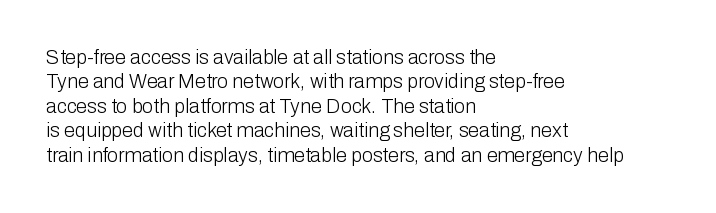
The image shows 20 px text type, upright; set left-aligned, line spacing 1.22x, normal letter spacing, not underlined.
